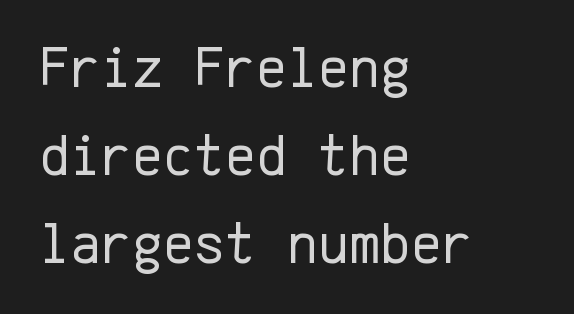
The image shows 59 px regular-weight sans-serif type, upright, monospaced; set left-aligned, normal line spacing (1.49x), normal letter spacing, not underlined; low stroke contrast and a medium x-height.
